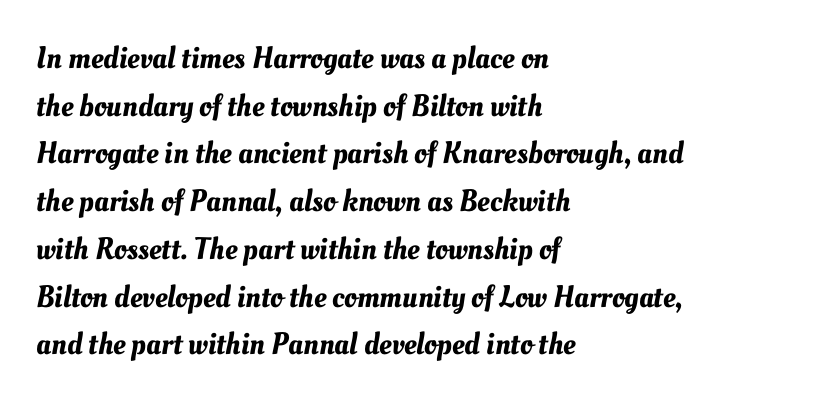
Q: Is the text underlined? A: No.
Q: How is the paragraph aligned? A: Left-aligned.
Q: Is the spacing between letters normal or unusually wide? A: Normal.
Q: Is the spacing between lines tight, normal or loose? A: Normal.
Q: Width (condensed, normal, or wide)? A: Normal.
Q: Stroke contrast? A: Medium.
Q: x-height? A: Small.
Q: Monospaced? A: No.
